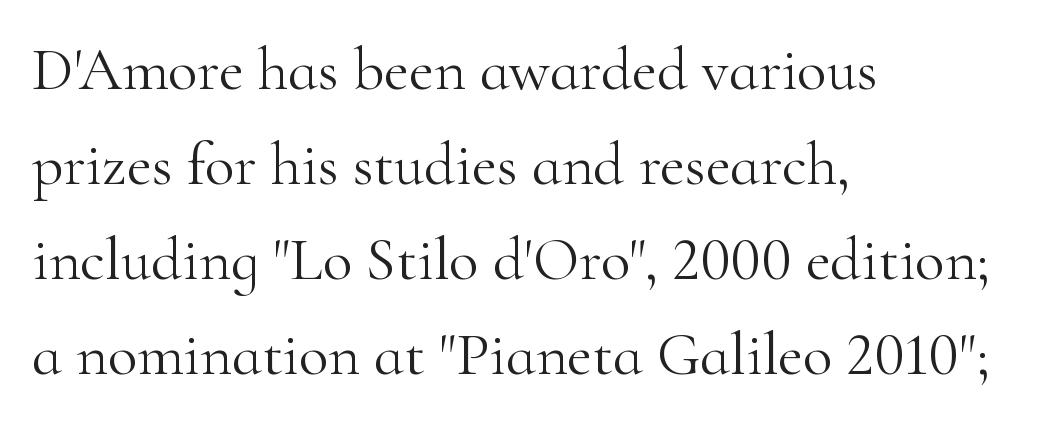
The image shows 61 px light serif type, upright; set left-aligned, normal line spacing (1.56x), normal letter spacing, not underlined; high stroke contrast and a small x-height.
